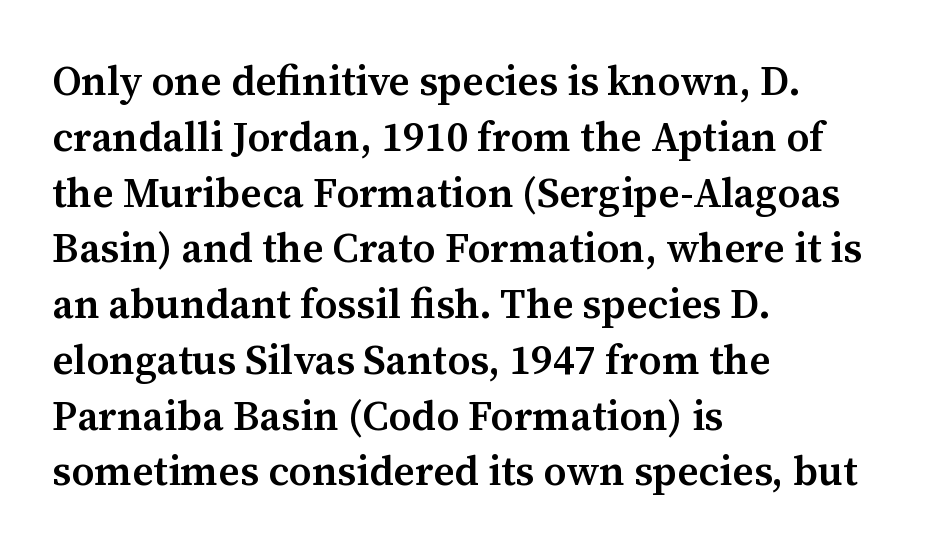
{"serif": "yes", "italic": "no", "bold": "semi", "weight": "semibold", "width": "normal", "stroke_contrast": "medium", "x_height": "medium", "monospaced": "no", "underline": "no", "align": "left", "line_spacing": "normal", "line_spacing_ratio": 1.36, "letter_spacing": "normal", "letter_spacing_em": 0.0, "glyph_px": 41}
